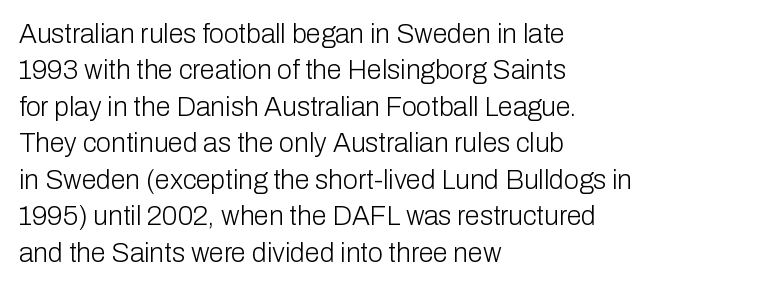
The image shows 27 px text type, upright; set left-aligned, normal line spacing (1.35x), normal letter spacing, not underlined.
